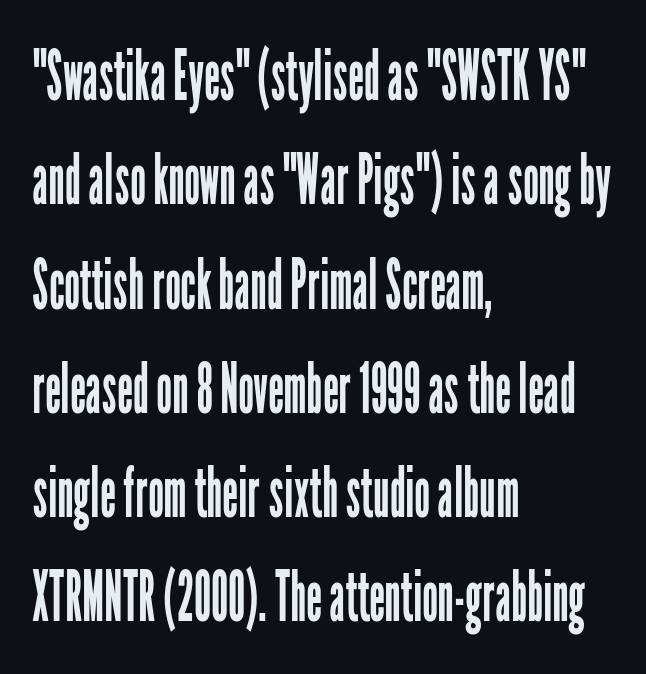
Q: Is the text bold? A: No.
Q: Is the text italic (slanted)? A: No, it is upright.
Q: Is the typeface a serif or a sans-serif typeface? A: Sans-serif.
Q: Is the text underlined? A: No.
Q: How is the paragraph aligned? A: Left-aligned.
Q: Is the spacing between letters normal or unusually wide? A: Normal.
Q: Is the spacing between lines tight, normal or loose? A: Normal.
Q: Width (condensed, normal, or wide)? A: Condensed.
Q: Stroke contrast? A: Low.
Q: x-height? A: Medium.
Q: Monospaced? A: No.
